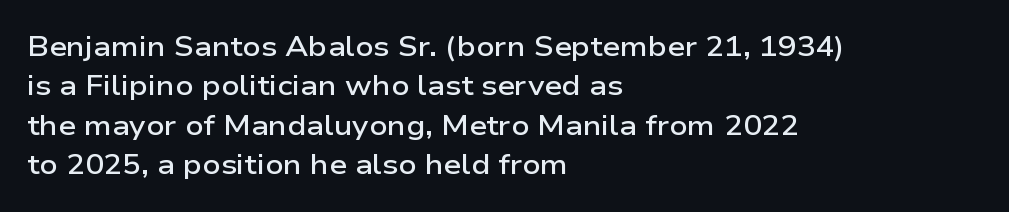
Italic: no, the glyphs are upright roman. Any mark beneath the type? The region is blank. Varying glyph widths throughout — classic text-font behaviour. Where is the straight margin? On the left. Baseline-to-baseline distance is the conventional proportion of letter height.
